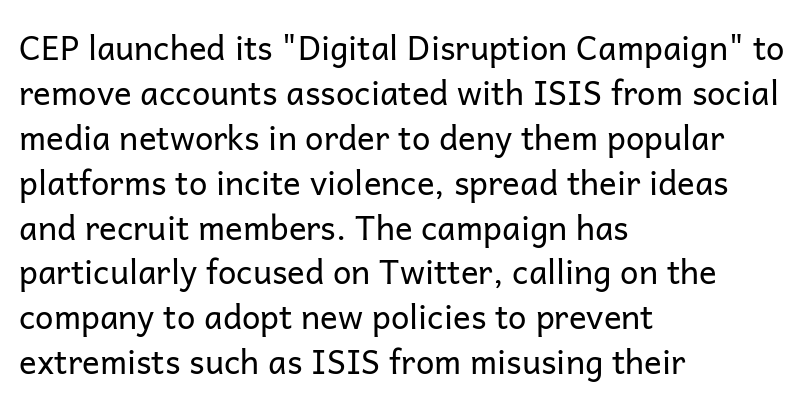
{"serif": "no", "italic": "no", "bold": "no", "weight": "regular", "width": "normal", "stroke_contrast": "low", "x_height": "medium", "monospaced": "no", "underline": "no", "align": "left", "line_spacing": "normal", "line_spacing_ratio": 1.36, "letter_spacing": "normal", "letter_spacing_em": 0.0, "glyph_px": 33}
